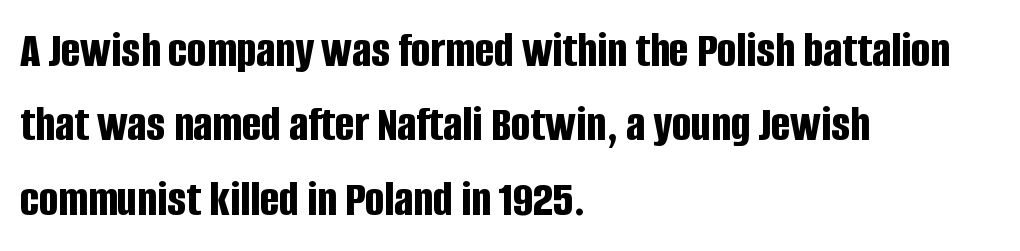
{"serif": "no", "italic": "no", "bold": "yes", "weight": "bold", "width": "condensed", "stroke_contrast": "low", "x_height": "large", "monospaced": "no", "underline": "no", "align": "left", "line_spacing": "normal", "line_spacing_ratio": 1.46, "letter_spacing": "normal", "letter_spacing_em": 0.0, "glyph_px": 51}
